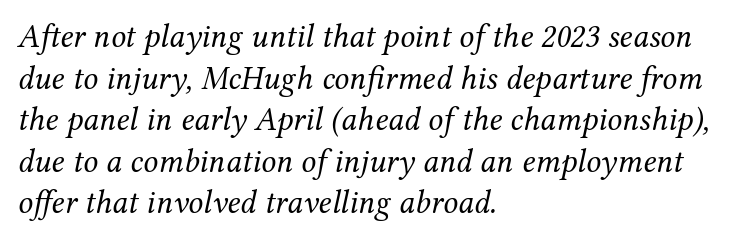
{"serif": "yes", "italic": "yes", "lean": "right", "slant_degrees": 12, "bold": "no", "weight": "regular", "width": "normal", "stroke_contrast": "medium", "x_height": "medium", "monospaced": "no", "underline": "no", "align": "left", "line_spacing": "normal", "line_spacing_ratio": 1.26, "letter_spacing": "normal", "letter_spacing_em": 0.0, "glyph_px": 33}
